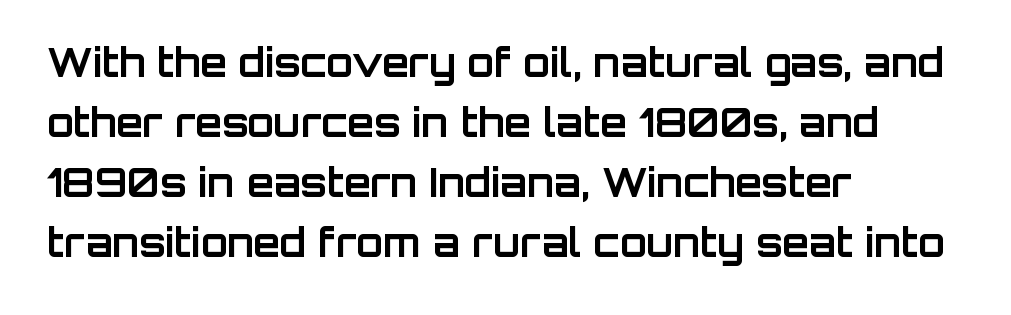
{"serif": "no", "italic": "no", "bold": "yes", "weight": "bold", "width": "normal", "stroke_contrast": "low", "x_height": "large", "monospaced": "no", "underline": "no", "align": "left", "line_spacing": "normal", "line_spacing_ratio": 1.54, "letter_spacing": "normal", "letter_spacing_em": 0.0, "glyph_px": 39}
